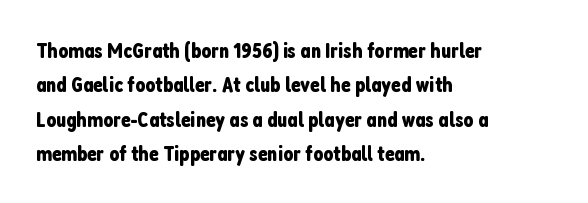
The image shows 22 px text type, upright; set left-aligned, normal line spacing (1.56x), normal letter spacing, not underlined.
